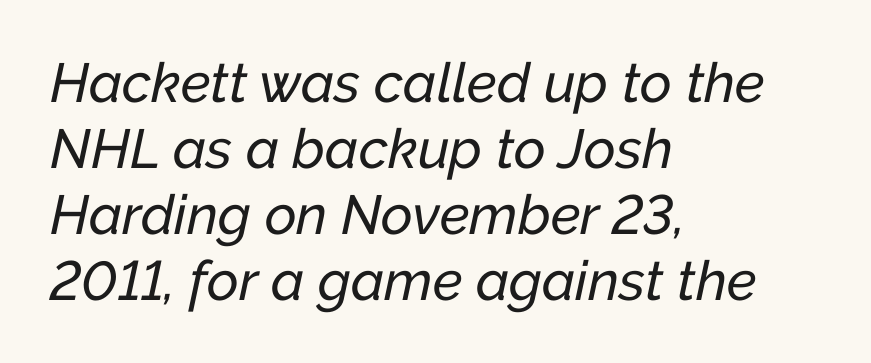
The image shows 55 px text type, italic (leaning right); set left-aligned, line spacing 1.2x, normal letter spacing, not underlined; low stroke contrast and a medium x-height.
